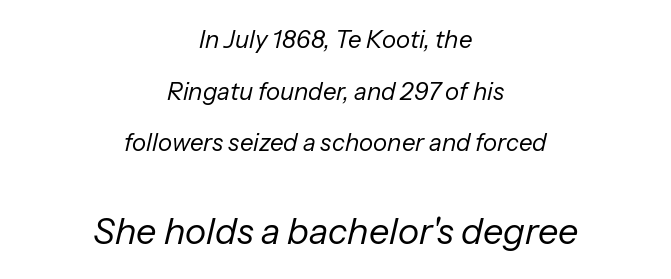
{"italic": "yes", "lean": "right", "slant_degrees": 13, "bold": "no", "weight": "regular", "width": "normal", "stroke_contrast": "low", "x_height": "medium", "monospaced": "no", "underline": "no", "align": "center", "line_spacing": "loose", "line_spacing_ratio": 2.15, "letter_spacing": "normal", "letter_spacing_em": 0.0, "larger_block": "second", "size_ratio": 1.5, "glyph_px": 36}
